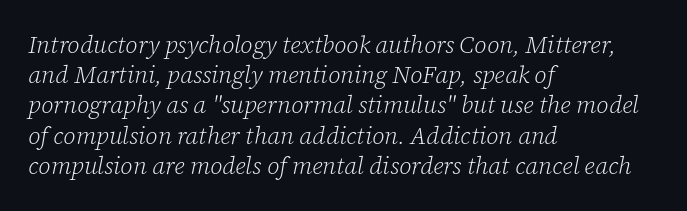
{"italic": "yes", "lean": "right", "slant_degrees": 12, "bold": "no", "underline": "no", "align": "left", "line_spacing": "normal", "line_spacing_ratio": 1.26, "letter_spacing": "normal", "letter_spacing_em": 0.0, "glyph_px": 24}
